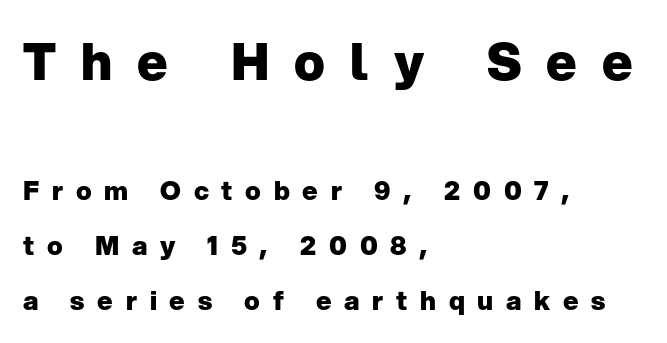
This is the regular roman posture of the typeface. The typeface chosen for these lines omits serifs. The face used here is rendered with a markedly widened letterfit. This layout puts the oversized block above and the modest block below. The string is rendered with underlining switched off.
